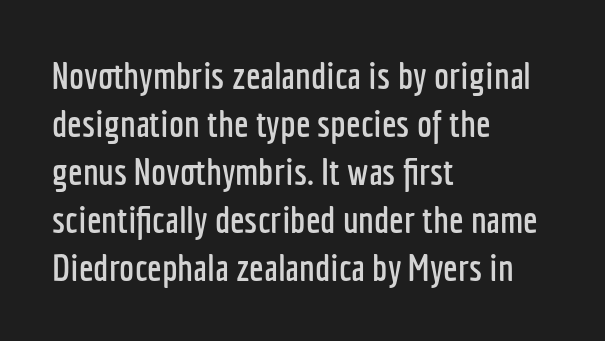
{"serif": "no", "italic": "no", "width": "condensed", "stroke_contrast": "low", "x_height": "medium", "monospaced": "no", "underline": "no", "align": "left", "line_spacing": "normal", "line_spacing_ratio": 1.26, "letter_spacing": "normal", "letter_spacing_em": 0.0, "glyph_px": 38}
